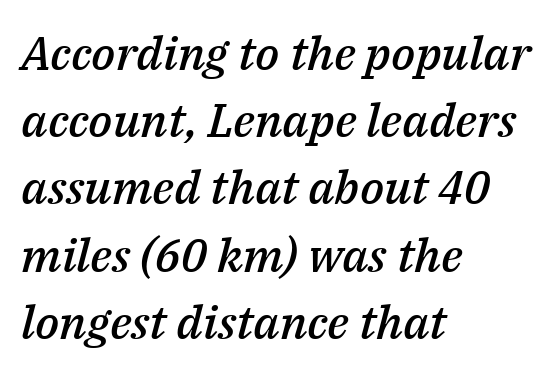
The image shows 47 px semibold type, italic (leaning right); set left-aligned, normal line spacing (1.43x), normal letter spacing, not underlined; medium stroke contrast and a medium x-height.
